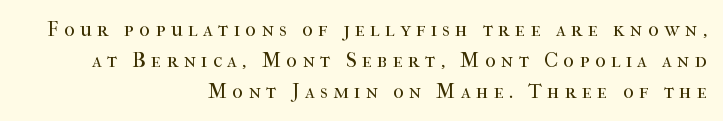
{"italic": "no", "bold": "no", "underline": "no", "align": "right", "line_spacing": "normal", "line_spacing_ratio": 1.48, "letter_spacing": "wide", "letter_spacing_em": 0.25, "glyph_px": 21}
